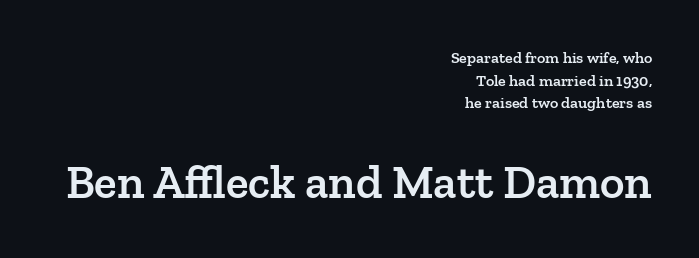
The rendering uses a moderate line-height, typical for paragraphs. No word sits above an underline. I'd describe the lettering as semibold — firm but not a full bold. Short and long lines alike share a common ending point at right. Character size in the trailing block exceeds that of the leading block.
